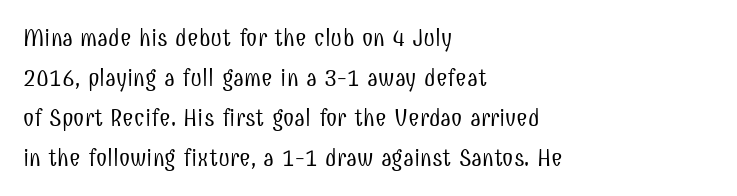
Q: Is the text bold? A: No.
Q: Is the text italic (slanted)? A: No, it is upright.
Q: Is the text underlined? A: No.
Q: How is the paragraph aligned? A: Left-aligned.
Q: Is the spacing between letters normal or unusually wide? A: Normal.
Q: Is the spacing between lines tight, normal or loose? A: Normal.
